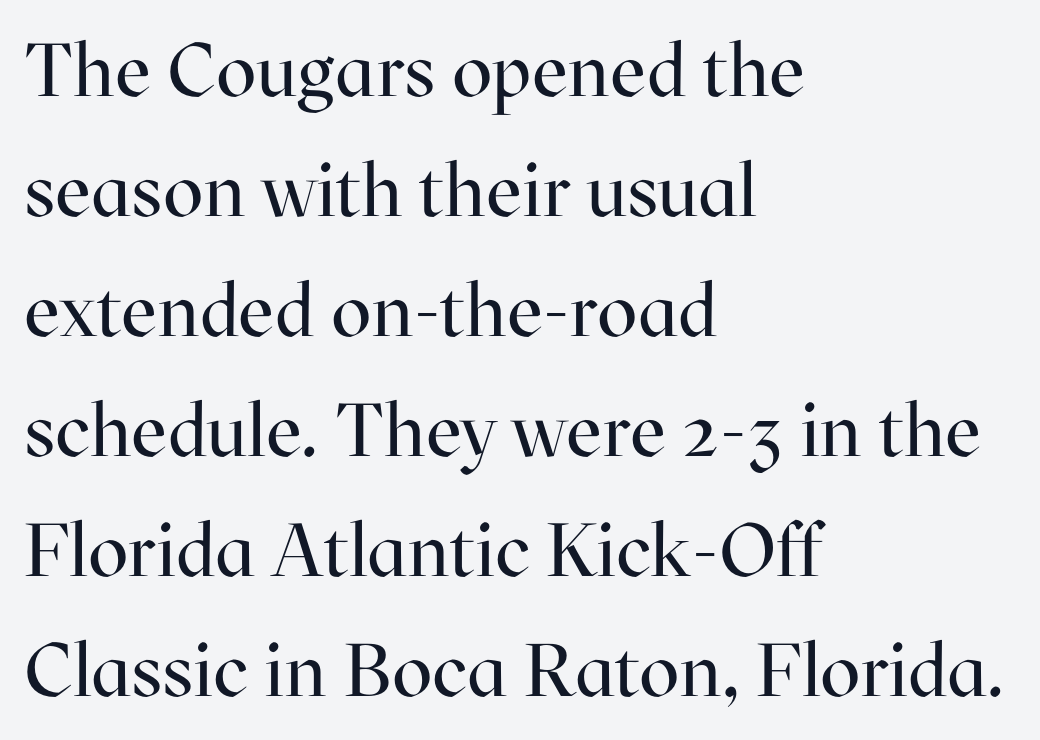
The image shows 75 px regular-weight serif type, upright; set left-aligned, normal line spacing (1.6x), normal letter spacing, not underlined; high stroke contrast and a medium x-height.
